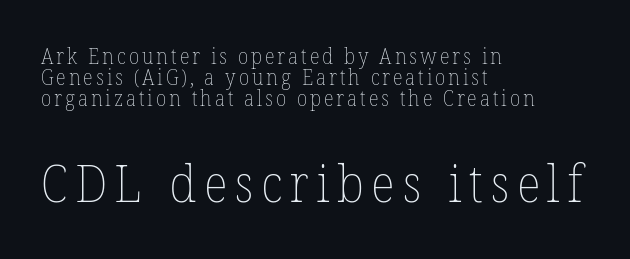
{"italic": "no", "bold": "no", "weight": "thin", "width": "normal", "stroke_contrast": "low", "x_height": "medium", "monospaced": "no", "underline": "no", "align": "left", "line_spacing": "tight", "line_spacing_ratio": 1.0, "larger_block": "second", "size_ratio": 2.48, "glyph_px": 52}
